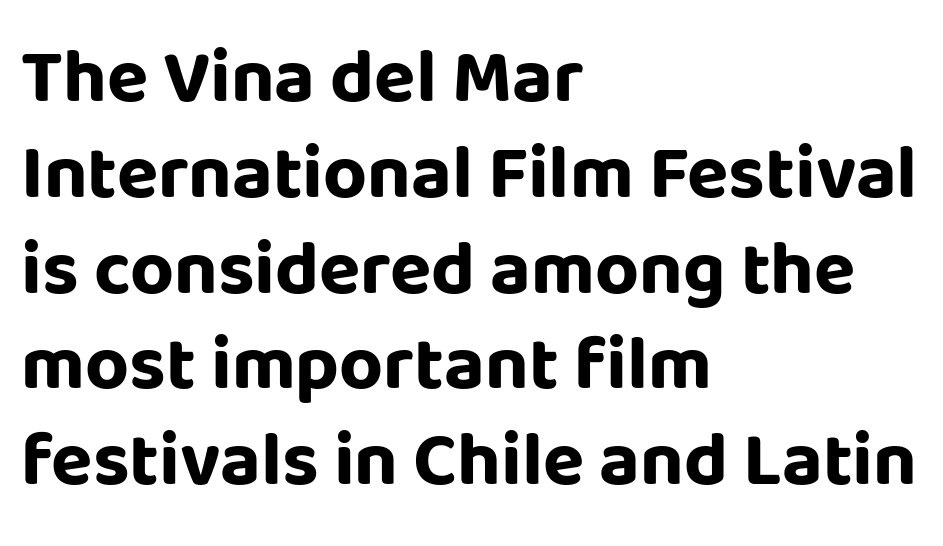
Q: Is the text bold? A: Yes.
Q: Is the text italic (slanted)? A: No, it is upright.
Q: Is the typeface a serif or a sans-serif typeface? A: Sans-serif.
Q: Is the text underlined? A: No.
Q: How is the paragraph aligned? A: Left-aligned.
Q: Is the spacing between letters normal or unusually wide? A: Normal.
Q: Is the spacing between lines tight, normal or loose? A: Normal.
Q: Width (condensed, normal, or wide)? A: Normal.
Q: Stroke contrast? A: Low.
Q: x-height? A: Large.
Q: Monospaced? A: No.
